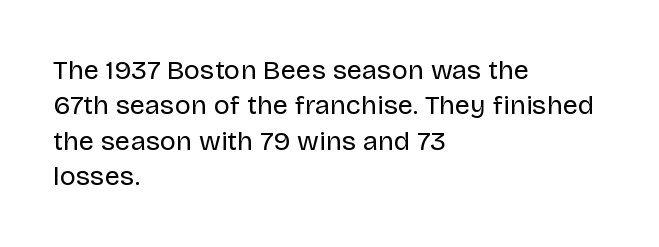
{"italic": "no", "bold": "no", "underline": "no", "align": "left", "line_spacing": "normal", "line_spacing_ratio": 1.31, "letter_spacing": "normal", "letter_spacing_em": 0.0, "glyph_px": 27}
